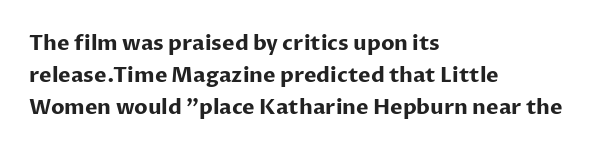
Q: Is the text bold? A: Yes.
Q: Is the text italic (slanted)? A: No, it is upright.
Q: Is the text underlined? A: No.
Q: How is the paragraph aligned? A: Left-aligned.
Q: Is the spacing between letters normal or unusually wide? A: Normal.
Q: Is the spacing between lines tight, normal or loose? A: Normal.
